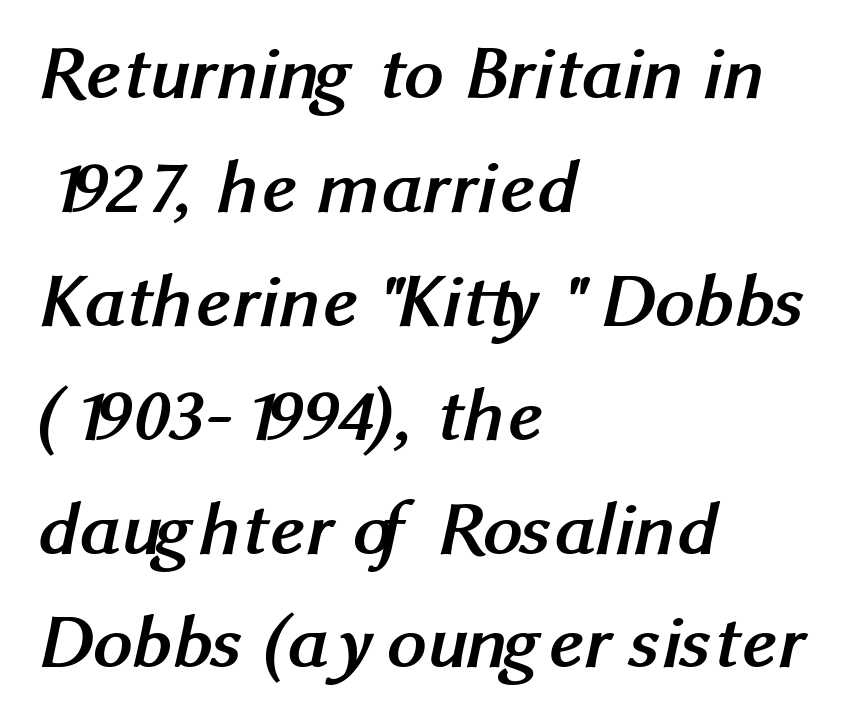
{"serif": "no", "bold": "yes", "weight": "semibold", "width": "normal", "stroke_contrast": "medium", "x_height": "medium", "monospaced": "no", "underline": "no", "align": "left", "line_spacing": "normal", "line_spacing_ratio": 1.46, "letter_spacing": "normal", "letter_spacing_em": 0.0, "glyph_px": 78}
